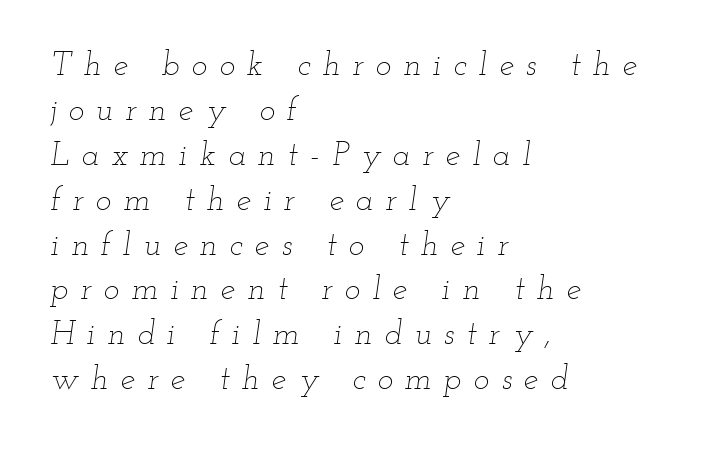
The image shows 33 px thin, wide type, italic (leaning right); set left-aligned, normal line spacing (1.36x), unusually wide letter spacing (+0.37 em), not underlined; low stroke contrast and a small x-height.
